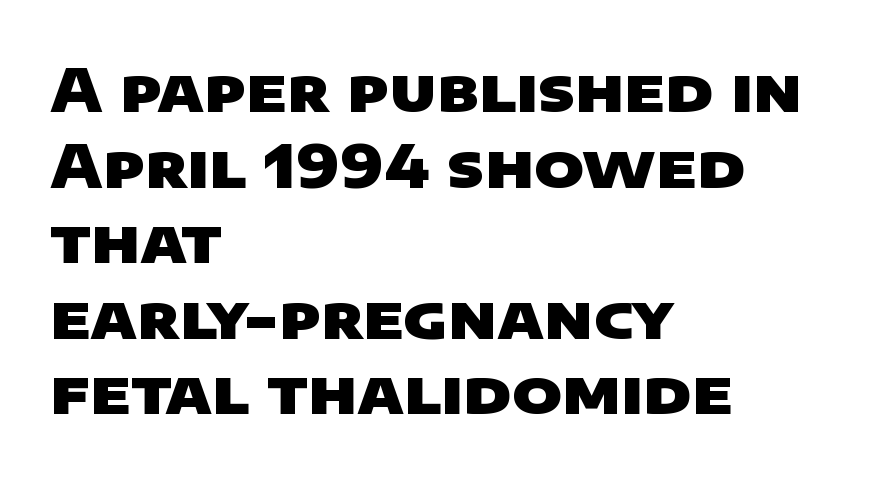
Layout note: lines flush left. The gaps between neighbouring characters are ordinary and unremarkable. Lines of text with bare space underneath. To sum up the face: it is a sans, with no serifs. Each letter keeps its own natural width here, so spacing adapts to shape.
